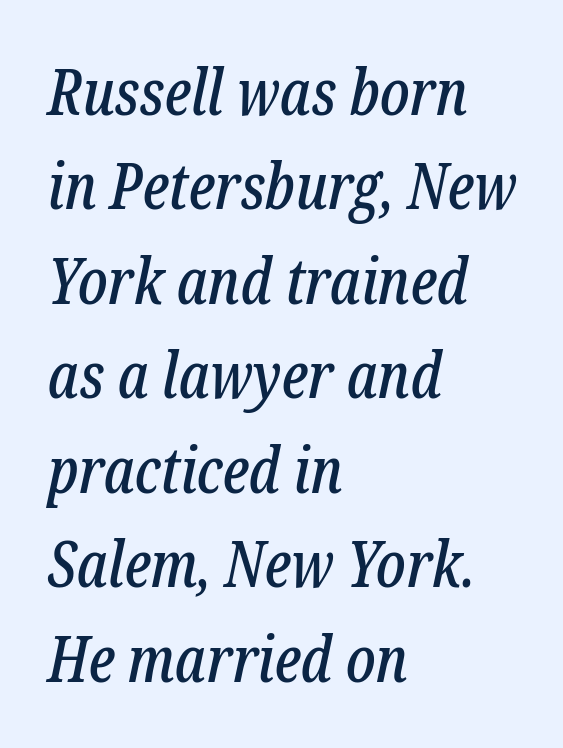
{"serif": "yes", "italic": "yes", "lean": "right", "slant_degrees": 12, "width": "condensed", "stroke_contrast": "low", "x_height": "medium", "monospaced": "no", "underline": "no", "align": "left", "line_spacing": "normal", "line_spacing_ratio": 1.5, "letter_spacing": "normal", "letter_spacing_em": 0.0, "glyph_px": 63}
